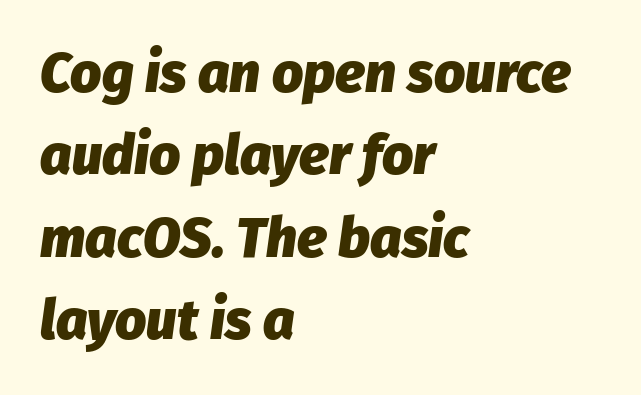
The image shows 55 px heavy type, italic (leaning right); set left-aligned, normal line spacing (1.5x), normal letter spacing, not underlined; low stroke contrast and a medium x-height.
